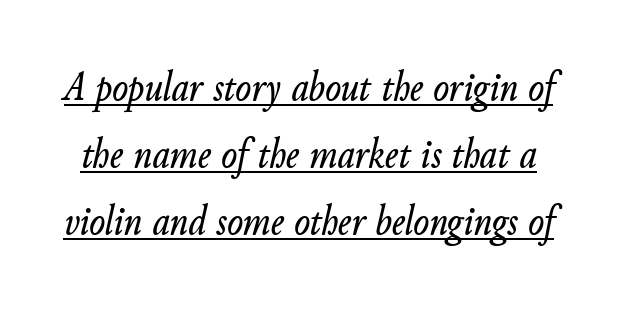
{"italic": "yes", "lean": "right", "slant_degrees": 11, "width": "normal", "stroke_contrast": "low", "x_height": "small", "monospaced": "no", "underline": "yes", "line_spacing": "normal", "line_spacing_ratio": 1.6, "letter_spacing": "normal", "letter_spacing_em": 0.0, "glyph_px": 42}
